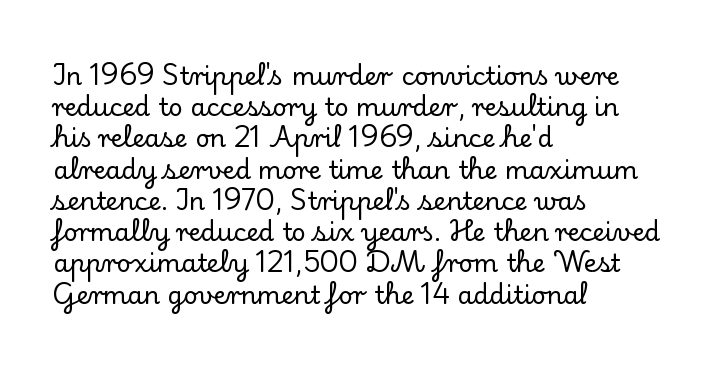
{"italic": "no", "underline": "no", "align": "left", "line_spacing": "normal", "line_spacing_ratio": 1.25, "letter_spacing": "normal", "letter_spacing_em": 0.0, "glyph_px": 25}
